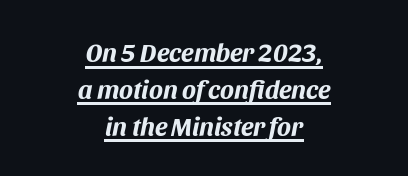
Q: Is the text bold? A: Yes.
Q: Is the text italic (slanted)? A: Yes, it leans right by about 11 degrees.
Q: Is the text underlined? A: Yes.
Q: How is the paragraph aligned? A: Centered.
Q: Is the spacing between letters normal or unusually wide? A: Normal.
Q: Is the spacing between lines tight, normal or loose? A: Normal.
